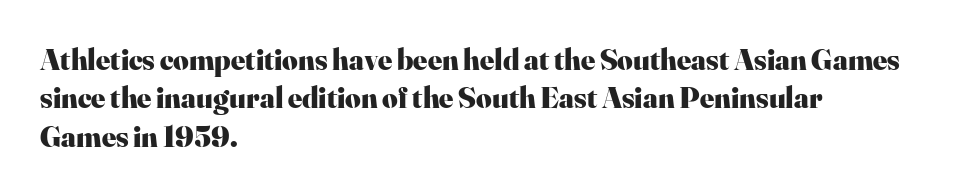
Q: Is the text bold? A: Yes.
Q: Is the text italic (slanted)? A: No, it is upright.
Q: Is the typeface a serif or a sans-serif typeface? A: Serif.
Q: Is the text underlined? A: No.
Q: How is the paragraph aligned? A: Left-aligned.
Q: Is the spacing between letters normal or unusually wide? A: Normal.
Q: Is the spacing between lines tight, normal or loose? A: Normal.
Q: Width (condensed, normal, or wide)? A: Normal.
Q: Stroke contrast? A: High.
Q: x-height? A: Small.
Q: Monospaced? A: No.
